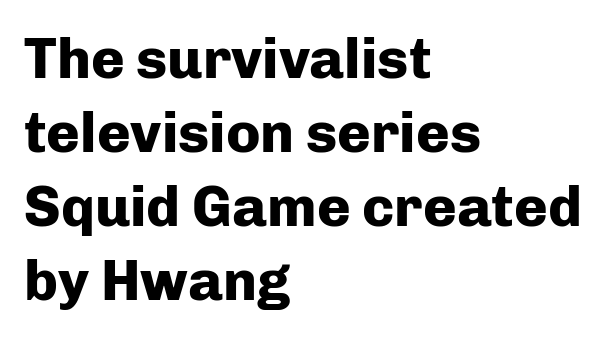
Q: Is the text bold? A: Yes.
Q: Is the text italic (slanted)? A: No, it is upright.
Q: Is the typeface a serif or a sans-serif typeface? A: Sans-serif.
Q: Is the text underlined? A: No.
Q: How is the paragraph aligned? A: Left-aligned.
Q: Is the spacing between letters normal or unusually wide? A: Normal.
Q: Is the spacing between lines tight, normal or loose? A: Normal.
Q: Width (condensed, normal, or wide)? A: Normal.
Q: Stroke contrast? A: Low.
Q: x-height? A: Medium.
Q: Monospaced? A: No.
